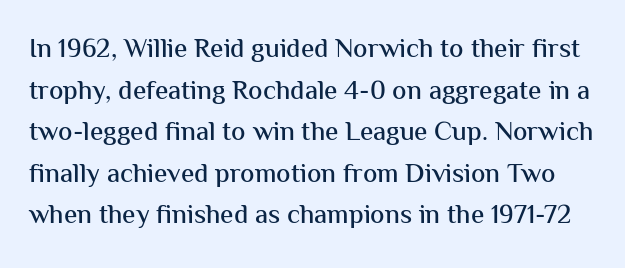
Q: Is the text italic (slanted)? A: No, it is upright.
Q: Is the text underlined? A: No.
Q: Is the spacing between letters normal or unusually wide? A: Normal.
Q: Is the spacing between lines tight, normal or loose? A: Normal.
